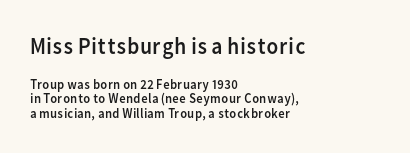
These two chunks differ in scale, with the top chunk taking the larger measure. Each row of text sits above clean, open space. Reading down the block, your eye returns to a fixed left position each line. The cut favours lightness, reaching ordinary text weight at its darkest.
